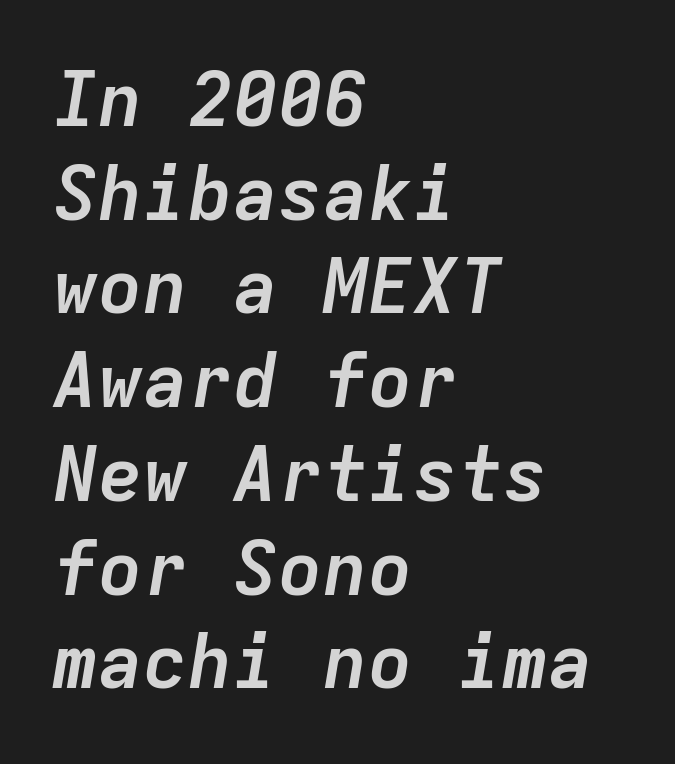
Q: Is the text bold? A: Yes.
Q: Is the text italic (slanted)? A: Yes, it leans right by about 9 degrees.
Q: Is the text underlined? A: No.
Q: How is the paragraph aligned? A: Left-aligned.
Q: Is the spacing between letters normal or unusually wide? A: Normal.
Q: Is the spacing between lines tight, normal or loose? A: Normal.
Q: Width (condensed, normal, or wide)? A: Normal.
Q: Stroke contrast? A: Low.
Q: x-height? A: Medium.
Q: Monospaced? A: Yes.
